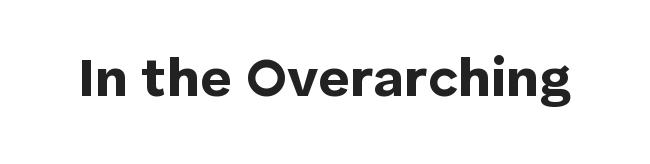
Q: Is the text bold? A: Yes.
Q: Is the text italic (slanted)? A: No, it is upright.
Q: Is the typeface a serif or a sans-serif typeface? A: Sans-serif.
Q: Is the text underlined? A: No.
Q: Is the spacing between letters normal or unusually wide? A: Normal.
Q: Width (condensed, normal, or wide)? A: Normal.
Q: Stroke contrast? A: Low.
Q: x-height? A: Medium.
Q: Monospaced? A: No.
